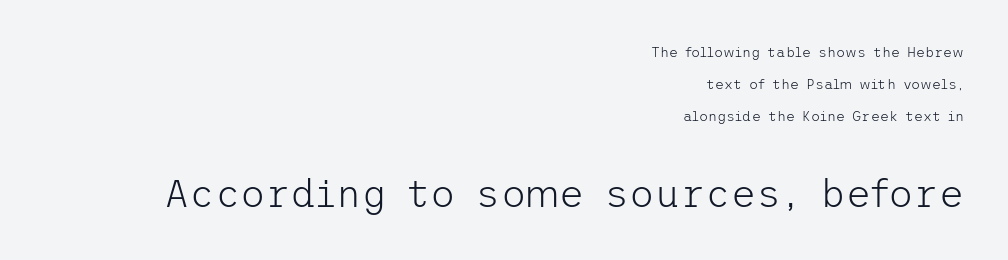
In terms of leading, this rendering errs on the spacious side. Lines of text with bare space underneath. You can tell it's not italic because the verticals are truly vertical. These lines keep a tight, regular rhythm from letter to letter. Line endings align vertically; line beginnings do not.
